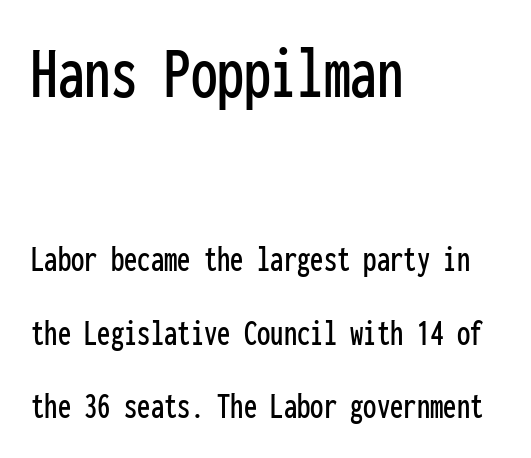
Q: Is the text italic (slanted)? A: No, it is upright.
Q: Is the typeface a serif or a sans-serif typeface? A: Sans-serif.
Q: Is the text underlined? A: No.
Q: How is the paragraph aligned? A: Left-aligned.
Q: Is the spacing between letters normal or unusually wide? A: Normal.
Q: Is the spacing between lines tight, normal or loose? A: Loose.
Q: Which block of text is set in a larger size, the first (top) or the second (bottom)? A: The first (top) one.
Q: Width (condensed, normal, or wide)? A: Condensed.
Q: Stroke contrast? A: Low.
Q: x-height? A: Medium.
Q: Monospaced? A: Yes.
